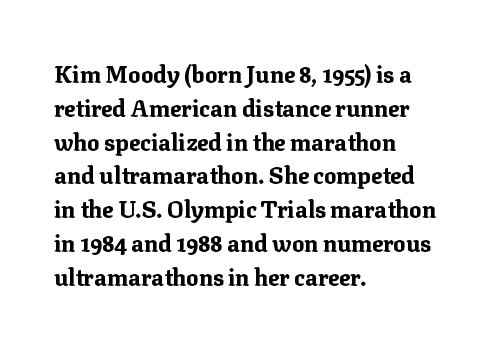
The image shows 23 px bold type, upright; set left-aligned, normal line spacing (1.47x), normal letter spacing, not underlined.
